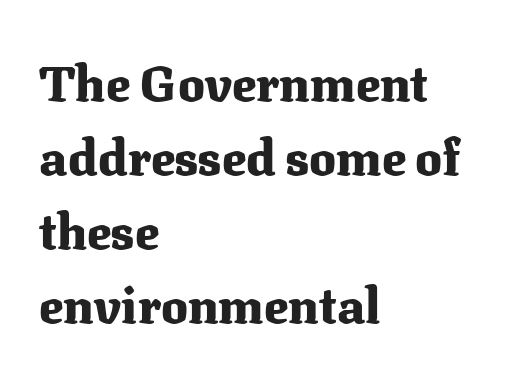
The image shows 50 px heavy serif type, upright; set left-aligned, normal line spacing (1.48x), normal letter spacing, not underlined; medium stroke contrast and a medium x-height.
